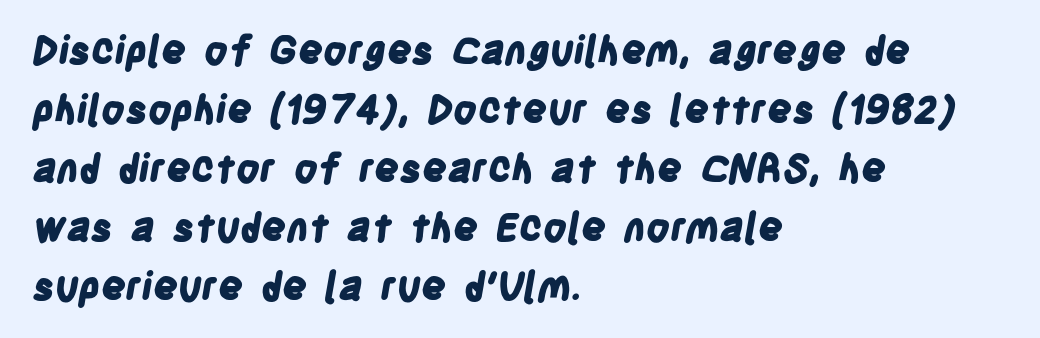
{"serif": "no", "bold": "yes", "weight": "bold", "width": "condensed", "stroke_contrast": "low", "x_height": "large", "monospaced": "no", "underline": "no", "align": "left", "line_spacing": "normal", "line_spacing_ratio": 1.51, "letter_spacing": "normal", "letter_spacing_em": 0.0, "glyph_px": 39}
